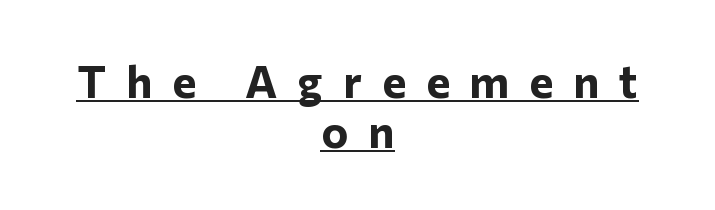
The image shows 45 px bold sans-serif type, upright; set centered, tight line spacing (1.11x), unusually wide letter spacing (+0.45 em), underlined; low stroke contrast and a medium x-height.
